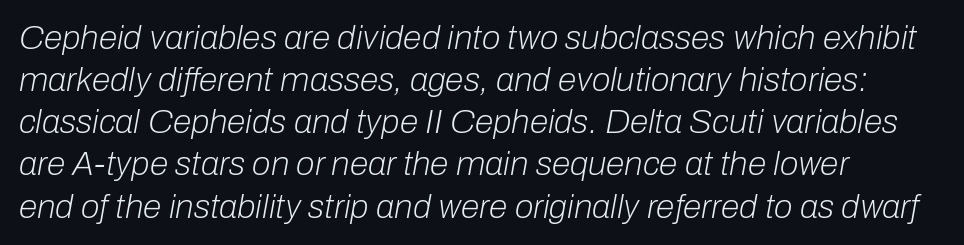
{"italic": "yes", "lean": "right", "slant_degrees": 10, "bold": "no", "weight": "light", "width": "normal", "stroke_contrast": "low", "x_height": "medium", "monospaced": "no", "underline": "no", "align": "left", "line_spacing_ratio": 1.24, "letter_spacing": "normal", "letter_spacing_em": 0.0, "glyph_px": 34}
